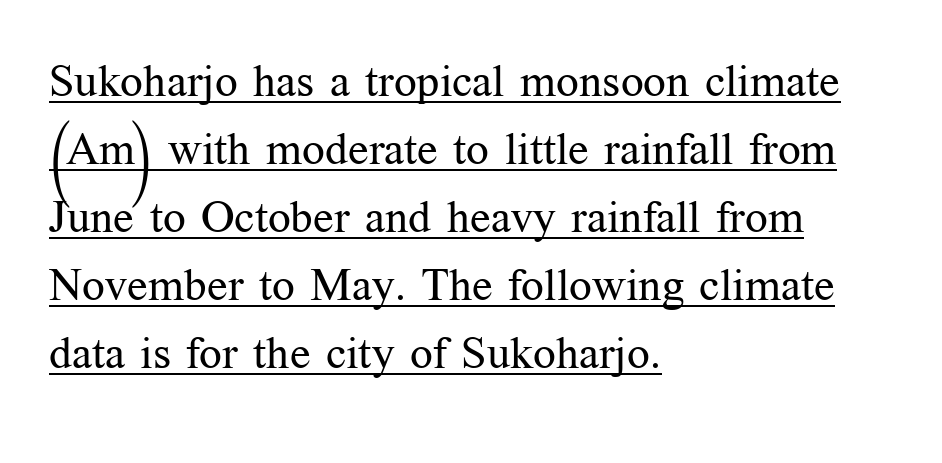
Q: Is the text bold? A: No.
Q: Is the text italic (slanted)? A: No, it is upright.
Q: Is the typeface a serif or a sans-serif typeface? A: Serif.
Q: Is the text underlined? A: Yes.
Q: How is the paragraph aligned? A: Left-aligned.
Q: Is the spacing between letters normal or unusually wide? A: Normal.
Q: Is the spacing between lines tight, normal or loose? A: Normal.
Q: Width (condensed, normal, or wide)? A: Normal.
Q: Stroke contrast? A: Medium.
Q: x-height? A: Medium.
Q: Monospaced? A: No.
